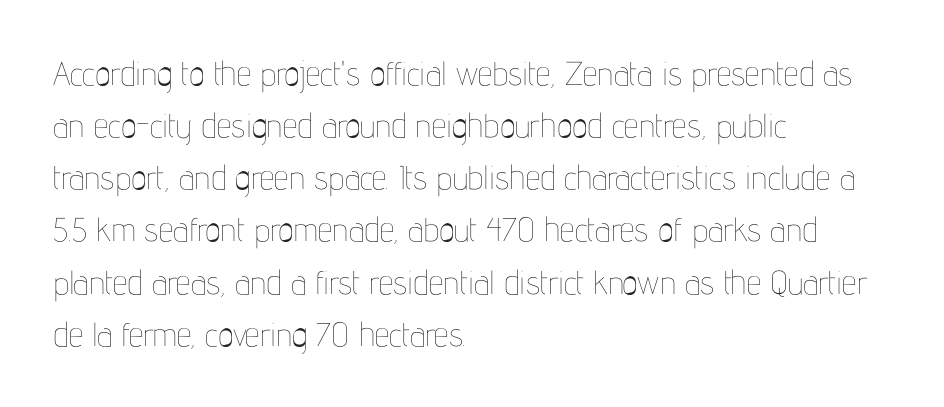
{"italic": "no", "bold": "no", "weight": "thin", "width": "condensed", "stroke_contrast": "low", "x_height": "medium", "monospaced": "no", "underline": "no", "align": "left", "line_spacing": "normal", "line_spacing_ratio": 1.58, "letter_spacing": "normal", "letter_spacing_em": 0.0, "glyph_px": 33}
